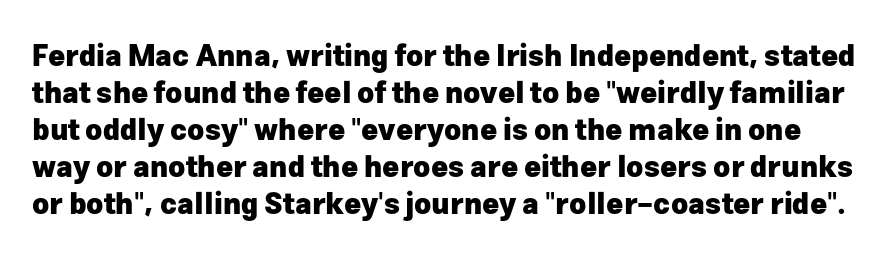
Q: Is the text bold? A: Yes.
Q: Is the text italic (slanted)? A: No, it is upright.
Q: Is the typeface a serif or a sans-serif typeface? A: Sans-serif.
Q: Is the text underlined? A: No.
Q: Is the spacing between letters normal or unusually wide? A: Normal.
Q: Is the spacing between lines tight, normal or loose? A: Normal.
Q: Width (condensed, normal, or wide)? A: Normal.
Q: Stroke contrast? A: Low.
Q: x-height? A: Medium.
Q: Monospaced? A: No.
